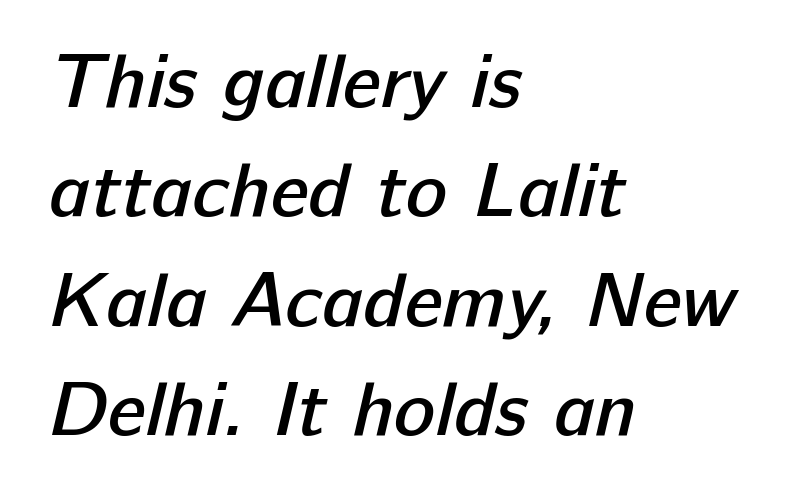
The image shows 77 px semibold sans-serif type; set left-aligned, normal line spacing (1.42x), normal letter spacing, not underlined; low stroke contrast and a medium x-height.
